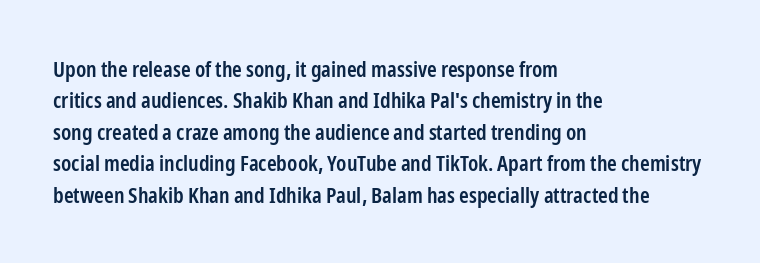
Q: Is the text bold? A: Semi-bold.
Q: Is the text italic (slanted)? A: No, it is upright.
Q: Is the text underlined? A: No.
Q: How is the paragraph aligned? A: Left-aligned.
Q: Is the spacing between letters normal or unusually wide? A: Normal.
Q: Is the spacing between lines tight, normal or loose? A: Normal.
